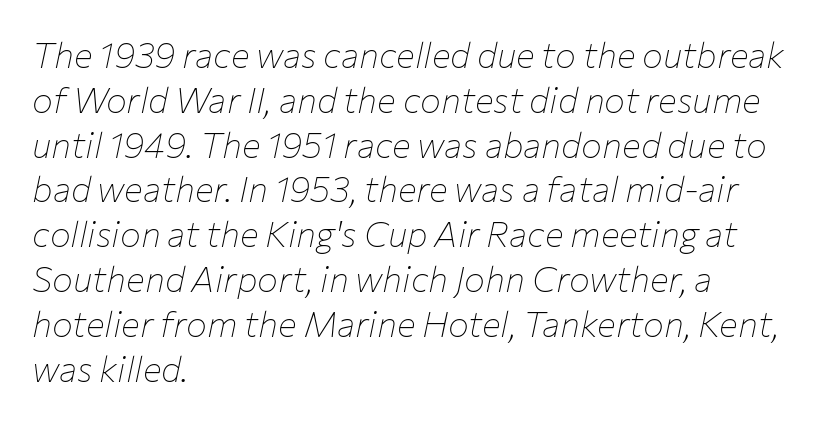
The image shows 35 px thin type, italic (leaning right); set left-aligned, normal line spacing (1.28x), normal letter spacing, not underlined; low stroke contrast and a medium x-height.
